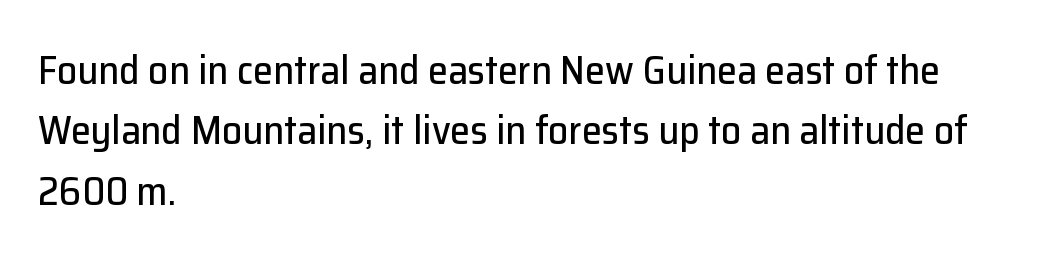
Q: Is the text italic (slanted)? A: No, it is upright.
Q: Is the typeface a serif or a sans-serif typeface? A: Sans-serif.
Q: Is the text underlined? A: No.
Q: How is the paragraph aligned? A: Left-aligned.
Q: Is the spacing between letters normal or unusually wide? A: Normal.
Q: Is the spacing between lines tight, normal or loose? A: Normal.
Q: Width (condensed, normal, or wide)? A: Normal.
Q: Stroke contrast? A: Low.
Q: x-height? A: Medium.
Q: Monospaced? A: No.
